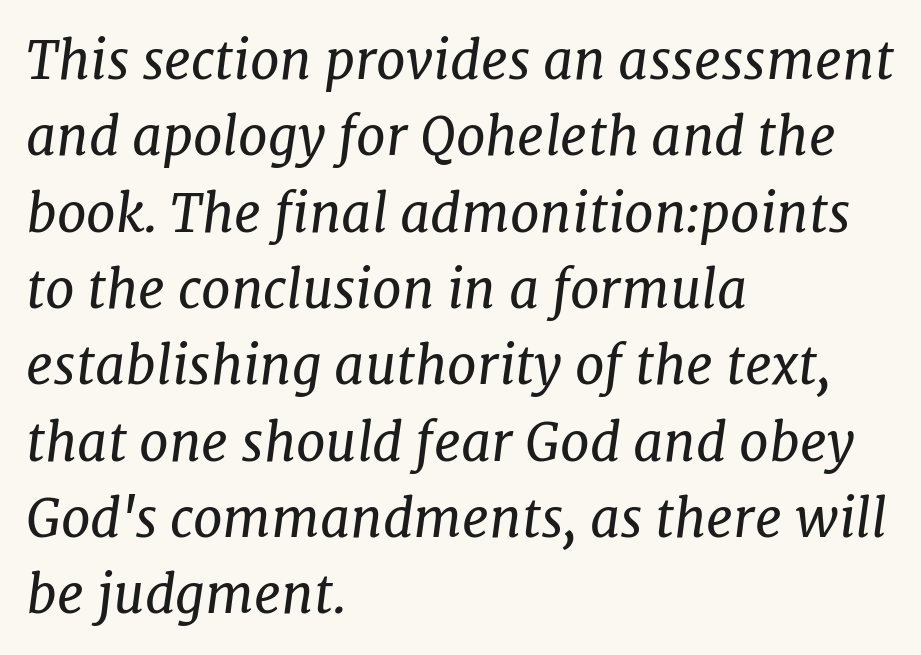
The image shows 53 px regular-weight serif type, italic (leaning right); set left-aligned, normal line spacing (1.44x), normal letter spacing, not underlined; low stroke contrast and a medium x-height.
